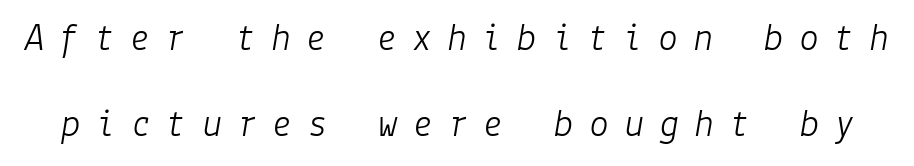
The image shows 40 px light type, italic (leaning right); set loose line spacing (2.14x), unusually wide letter spacing (+0.38 em), not underlined; low stroke contrast and a medium x-height.
